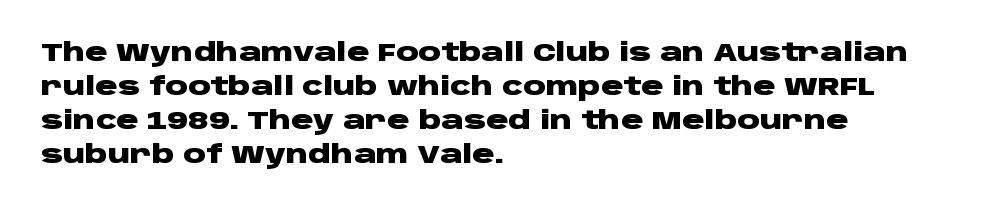
Just letters on the line, the space beneath them empty. No italicization has been applied; the sample stays upright. The rows are spaced the way most documents space them. The glyphs have the mass of a bold cut. Look at the tracking — it's just the regular setting, nothing added. Each line starts at the same left margin while the right side varies.
